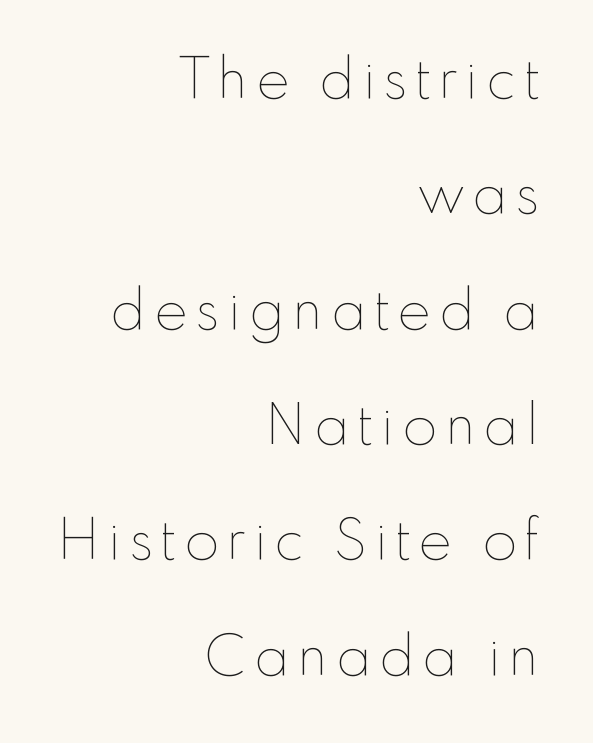
Compared with a flush-left layout, this one pins lines to the opposite, right side. The strip under each line holds only bare page. Posture: vertical. A great deal of white space separates one row of letters from the next. Varying glyph widths throughout — classic text-font behaviour.
